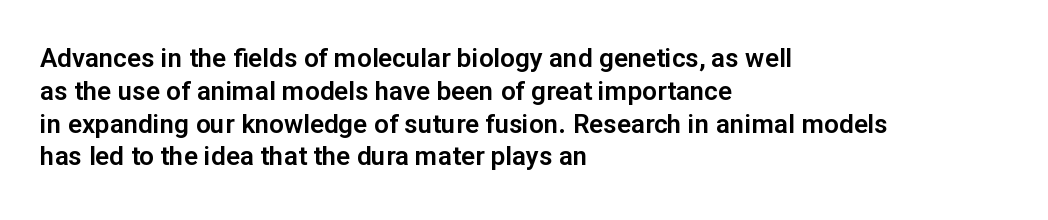
The image shows 26 px text type, upright; set left-aligned, normal line spacing (1.26x), normal letter spacing, not underlined.
